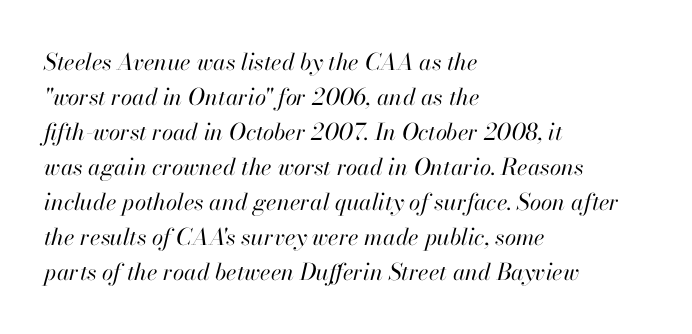
{"italic": "yes", "lean": "right", "slant_degrees": 13, "bold": "no", "underline": "no", "align": "left", "line_spacing": "normal", "line_spacing_ratio": 1.52, "letter_spacing": "normal", "letter_spacing_em": 0.0, "glyph_px": 23}
